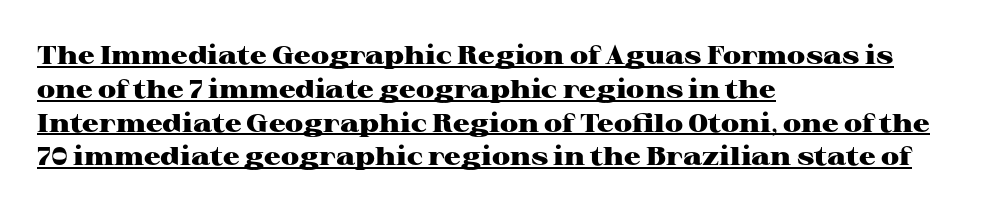
Q: Is the text bold? A: Yes.
Q: Is the text italic (slanted)? A: No, it is upright.
Q: Is the text underlined? A: Yes.
Q: How is the paragraph aligned? A: Left-aligned.
Q: Is the spacing between letters normal or unusually wide? A: Normal.
Q: Is the spacing between lines tight, normal or loose? A: Normal.
